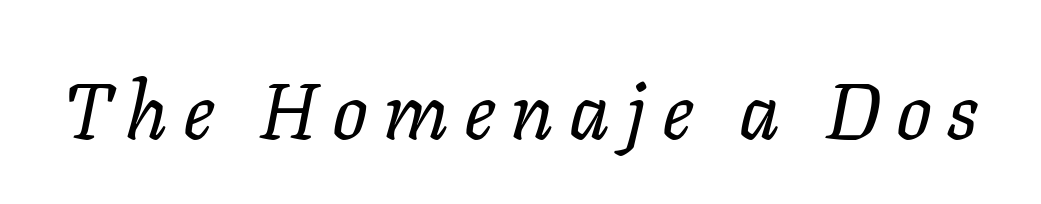
Varying glyph widths throughout — classic text-font behaviour. Ink coverage per letter is moderate at most. Style check: oblique. The foot of each line stays bare and open.
